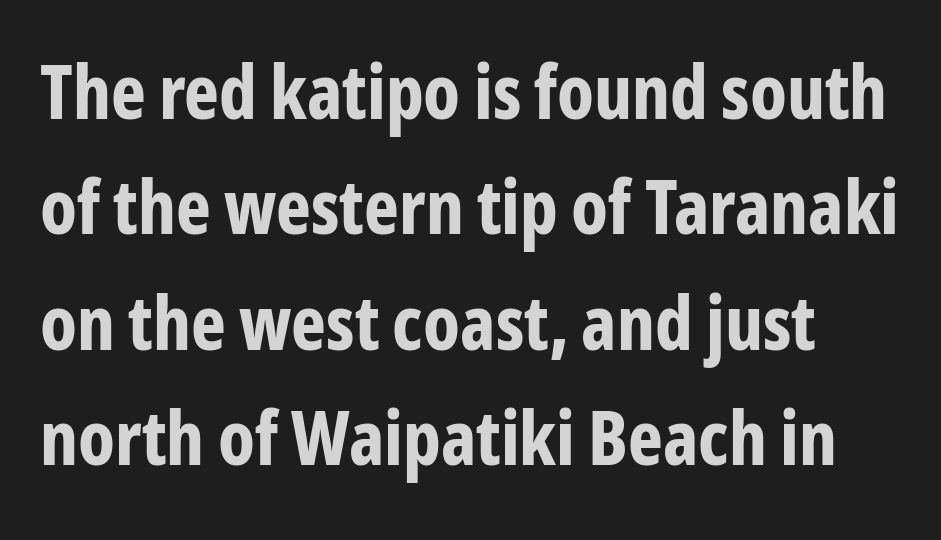
Tracking here is standard; glyphs follow each other at the usual distance. Nope, no serifs anywhere on these letters. Spacing verdict: proportional, widths tailored to each character. Bare-footed words on every line. Every letter is thick-stroked: bold, no question.
